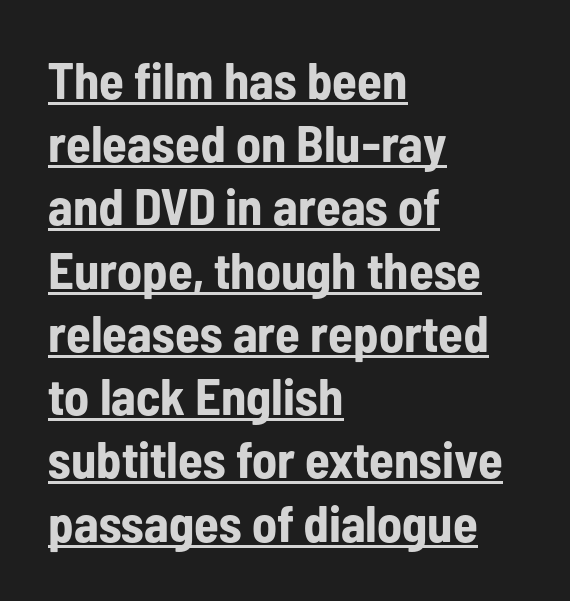
{"serif": "no", "italic": "no", "bold": "yes", "weight": "bold", "width": "condensed", "stroke_contrast": "low", "x_height": "medium", "monospaced": "no", "underline": "yes", "align": "left", "line_spacing_ratio": 1.24, "letter_spacing": "normal", "letter_spacing_em": 0.0, "glyph_px": 51}
